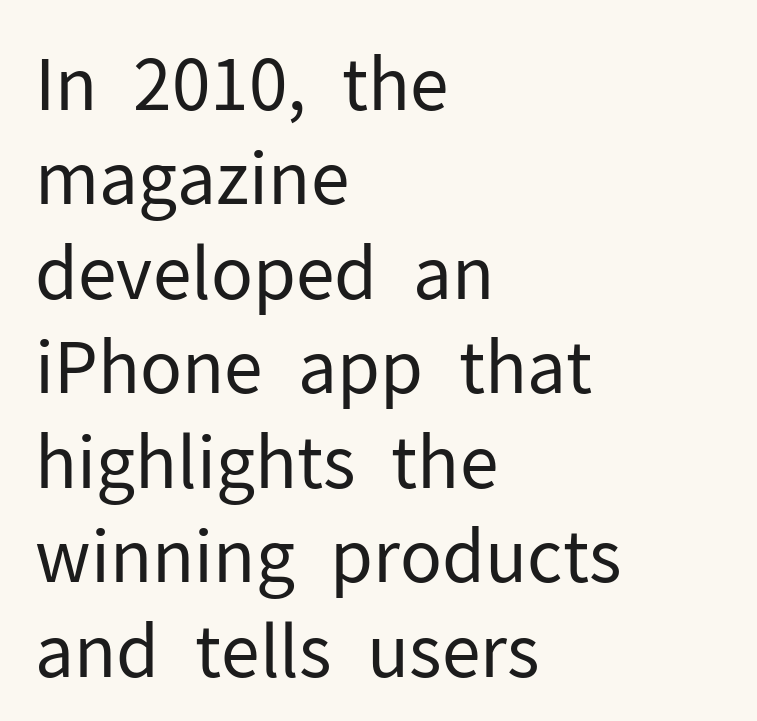
The image shows 71 px regular-weight sans-serif type, upright; set left-aligned, normal line spacing (1.33x), normal letter spacing, not underlined; low stroke contrast and a medium x-height.
